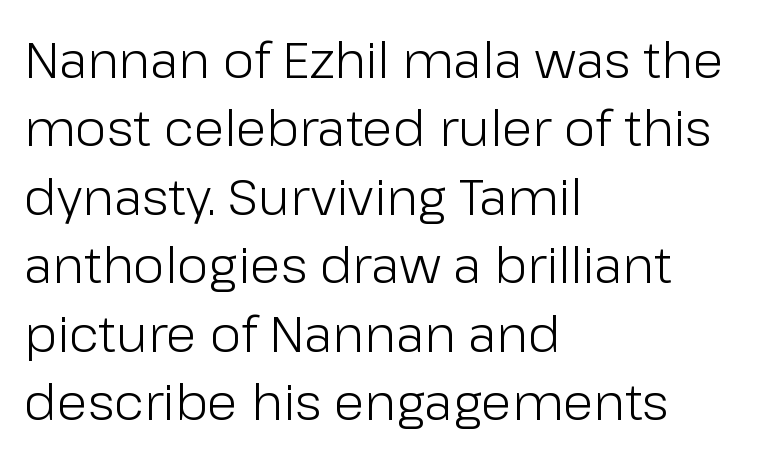
The image shows 50 px light sans-serif type, upright; set left-aligned, normal line spacing (1.37x), normal letter spacing, not underlined; low stroke contrast and a medium x-height.
